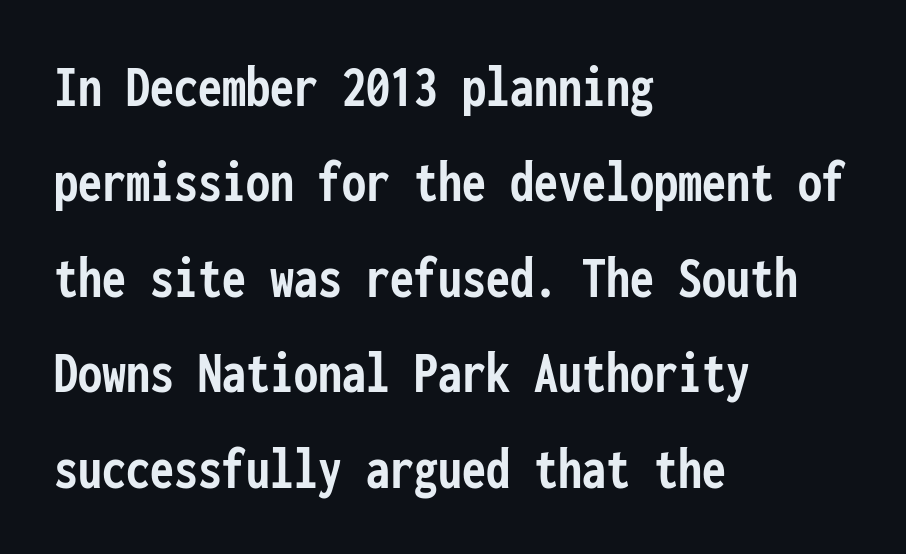
The image shows 60 px semibold, condensed sans-serif type, upright, monospaced; set left-aligned, normal line spacing (1.59x), normal letter spacing, not underlined; low stroke contrast and a medium x-height.
